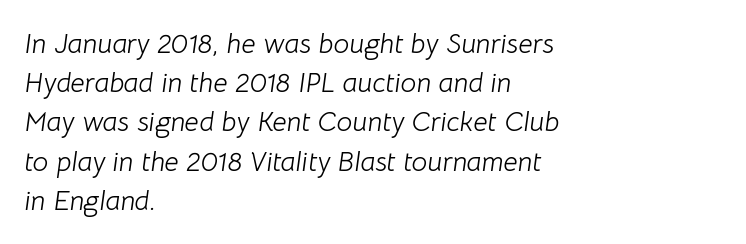
{"italic": "yes", "lean": "right", "slant_degrees": 8, "bold": "no", "weight": "light", "width": "normal", "stroke_contrast": "low", "x_height": "medium", "monospaced": "no", "underline": "no", "align": "left", "line_spacing": "normal", "line_spacing_ratio": 1.4, "letter_spacing": "normal", "letter_spacing_em": 0.0, "glyph_px": 28}
